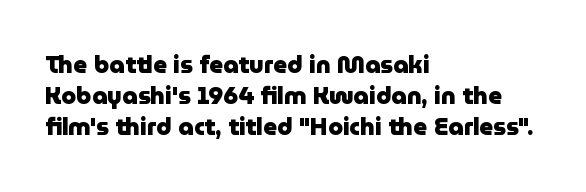
The image shows 24 px bold type, upright; set left-aligned, normal line spacing (1.3x), normal letter spacing, not underlined.
